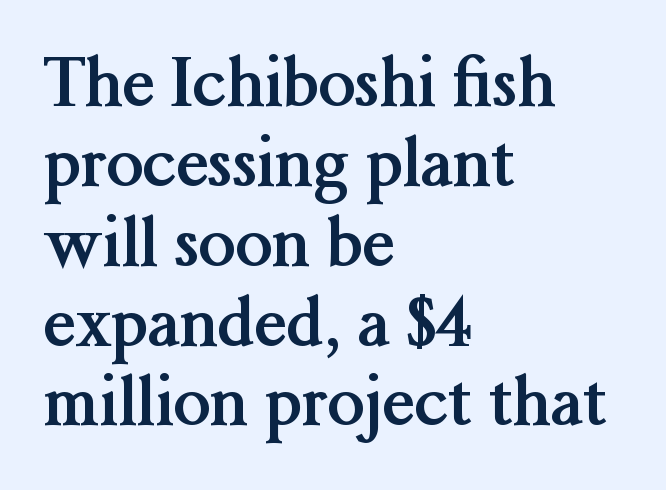
The image shows 66 px semibold serif type, upright; set left-aligned, line spacing 1.21x, normal letter spacing, not underlined; medium stroke contrast and a medium x-height.
